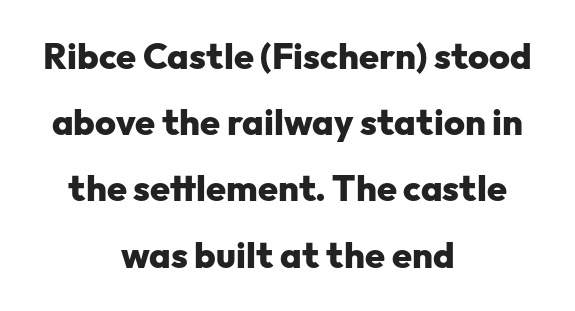
Q: Is the text bold? A: Yes.
Q: Is the text italic (slanted)? A: No, it is upright.
Q: Is the typeface a serif or a sans-serif typeface? A: Sans-serif.
Q: Is the text underlined? A: No.
Q: How is the paragraph aligned? A: Centered.
Q: Is the spacing between letters normal or unusually wide? A: Normal.
Q: Width (condensed, normal, or wide)? A: Normal.
Q: Stroke contrast? A: Low.
Q: x-height? A: Medium.
Q: Monospaced? A: No.
